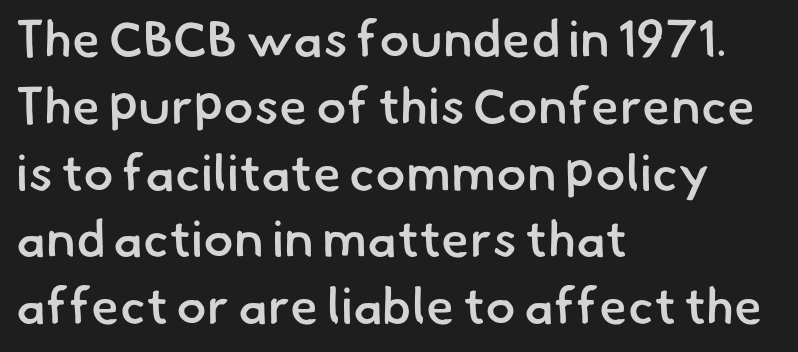
{"serif": "no", "bold": "semi", "weight": "semibold", "width": "normal", "stroke_contrast": "low", "x_height": "small", "monospaced": "no", "underline": "no", "align": "left", "line_spacing": "normal", "line_spacing_ratio": 1.31, "letter_spacing": "normal", "letter_spacing_em": 0.0, "glyph_px": 51}
